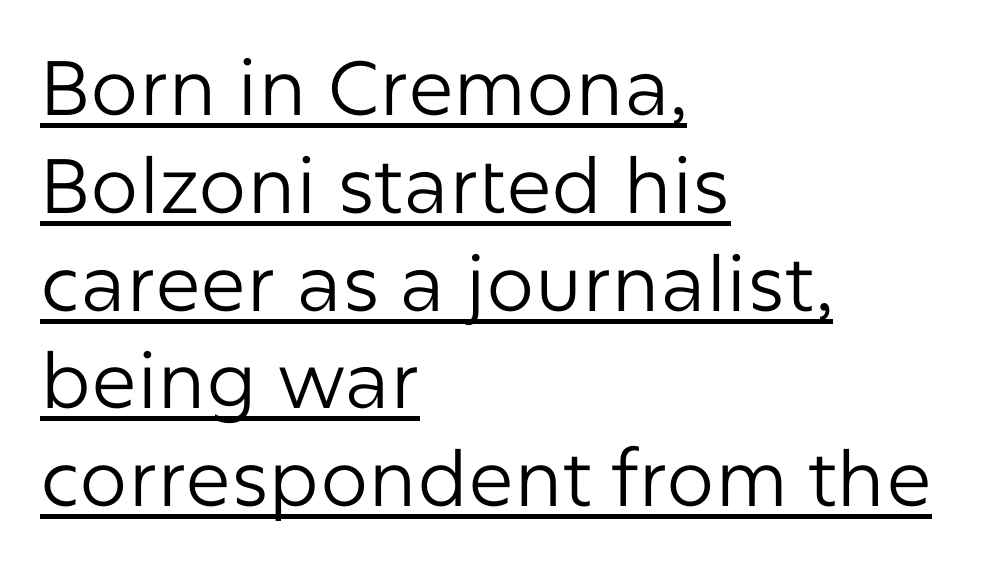
Q: Is the text bold? A: No.
Q: Is the text italic (slanted)? A: No, it is upright.
Q: Is the typeface a serif or a sans-serif typeface? A: Sans-serif.
Q: Is the text underlined? A: Yes.
Q: How is the paragraph aligned? A: Left-aligned.
Q: Is the spacing between letters normal or unusually wide? A: Normal.
Q: Is the spacing between lines tight, normal or loose? A: Normal.
Q: Width (condensed, normal, or wide)? A: Normal.
Q: Stroke contrast? A: Low.
Q: x-height? A: Medium.
Q: Monospaced? A: No.
